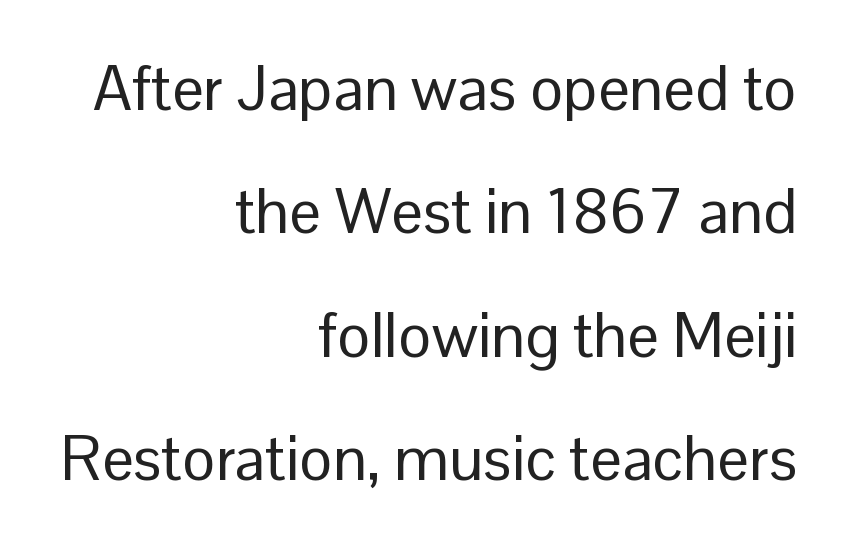
Q: Is the text bold? A: No.
Q: Is the text italic (slanted)? A: No, it is upright.
Q: Is the typeface a serif or a sans-serif typeface? A: Sans-serif.
Q: Is the text underlined? A: No.
Q: How is the paragraph aligned? A: Right-aligned.
Q: Is the spacing between letters normal or unusually wide? A: Normal.
Q: Is the spacing between lines tight, normal or loose? A: Loose.
Q: Width (condensed, normal, or wide)? A: Normal.
Q: Stroke contrast? A: Low.
Q: x-height? A: Medium.
Q: Monospaced? A: No.
